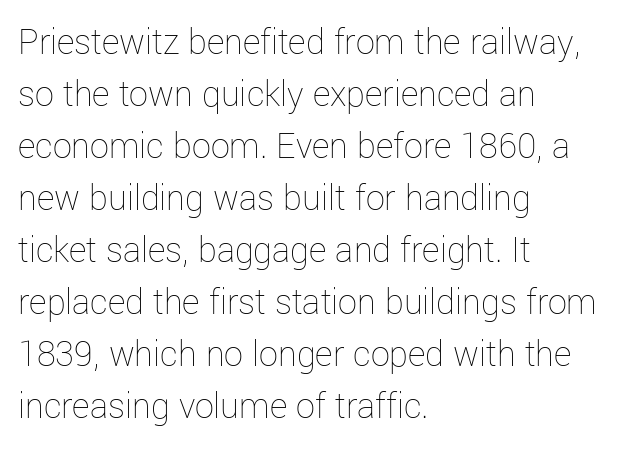
Q: Is the text bold? A: No.
Q: Is the text italic (slanted)? A: No, it is upright.
Q: Is the text underlined? A: No.
Q: How is the paragraph aligned? A: Left-aligned.
Q: Is the spacing between letters normal or unusually wide? A: Normal.
Q: Is the spacing between lines tight, normal or loose? A: Normal.
Q: Width (condensed, normal, or wide)? A: Normal.
Q: Stroke contrast? A: Low.
Q: x-height? A: Medium.
Q: Monospaced? A: No.
